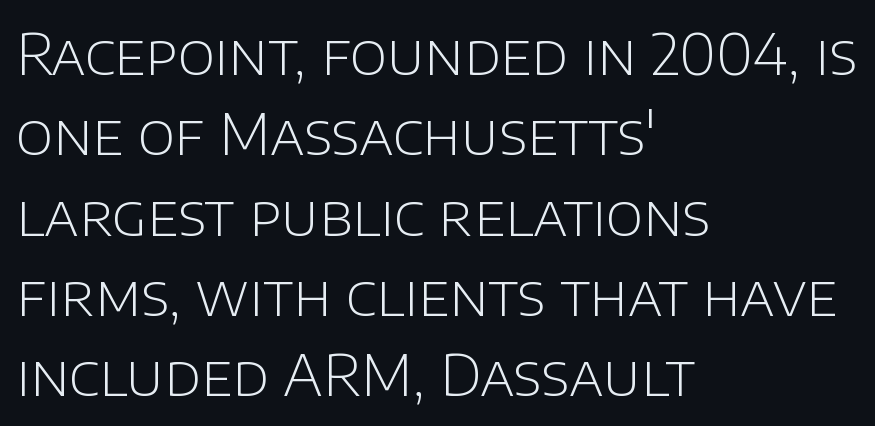
Q: Is the text bold? A: No.
Q: Is the text italic (slanted)? A: No, it is upright.
Q: Is the typeface a serif or a sans-serif typeface? A: Sans-serif.
Q: Is the text underlined? A: No.
Q: How is the paragraph aligned? A: Left-aligned.
Q: Is the spacing between letters normal or unusually wide? A: Normal.
Q: Is the spacing between lines tight, normal or loose? A: Normal.
Q: Width (condensed, normal, or wide)? A: Normal.
Q: Stroke contrast? A: Low.
Q: x-height? A: Large.
Q: Monospaced? A: No.
